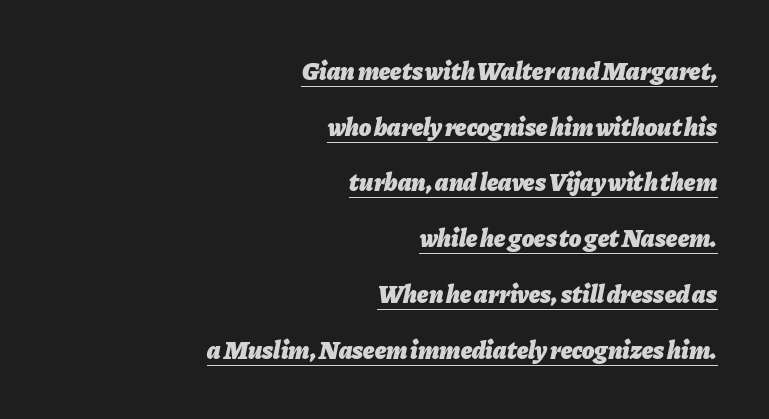
Each word holds together tightly as a unit, with standard inter-letter gaps. This rendering features underlined lettering. Layout note: lines flush right. Students, observe: this is what heavily led, spacious text looks like. Posture: slanted. As a designer I'd log this as weight 700, bold.
